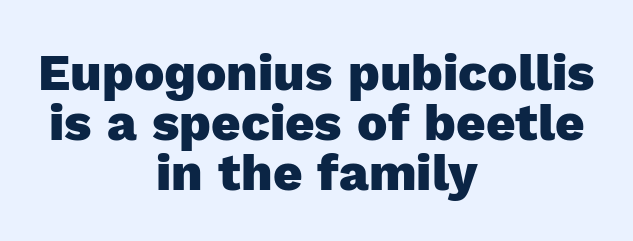
In terms of weight, the rendering is a true, heavy bold. The face used here is rendered with its standard letterfit. What's the leading like? Squeezed, with rows nearly overlapping. Is the block centered? Yes — each line is placed symmetrically about the middle. Lines of text with bare space underneath.
